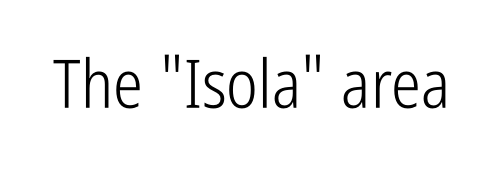
Q: Is the text bold? A: No.
Q: Is the text italic (slanted)? A: No, it is upright.
Q: Is the typeface a serif or a sans-serif typeface? A: Sans-serif.
Q: Is the text underlined? A: No.
Q: Is the spacing between letters normal or unusually wide? A: Normal.
Q: Width (condensed, normal, or wide)? A: Condensed.
Q: Stroke contrast? A: Low.
Q: x-height? A: Medium.
Q: Monospaced? A: No.
